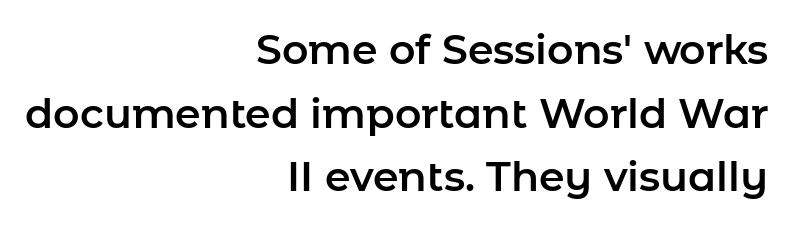
{"serif": "no", "italic": "no", "width": "normal", "stroke_contrast": "low", "x_height": "medium", "monospaced": "no", "underline": "no", "align": "right", "line_spacing": "normal", "line_spacing_ratio": 1.55, "letter_spacing": "normal", "letter_spacing_em": 0.0, "glyph_px": 41}
